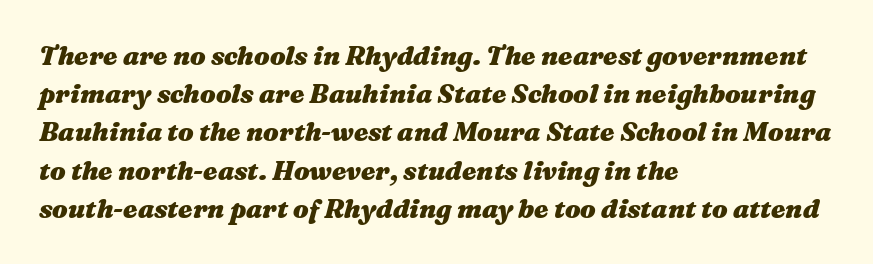
These lines sit exactly where default settings would place them. Reading down the block, your eye returns to a fixed left position each line. Designer's note — italics engaged. Nothing unusual about the tracking: characters are spaced as the font intends. The space directly below the letters is spotless.
